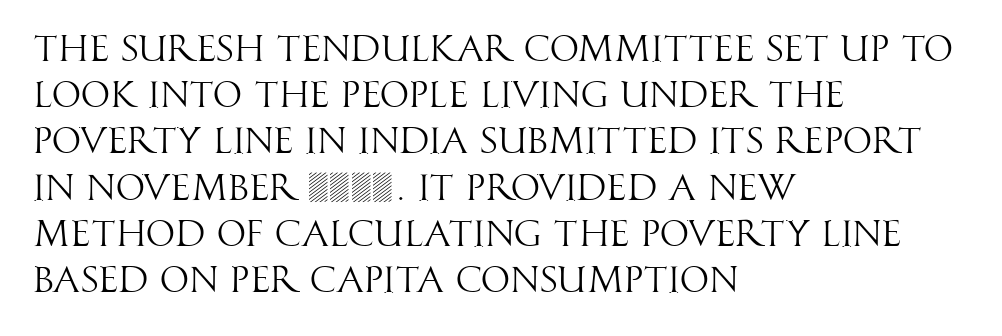
Q: Is the text bold? A: No.
Q: Is the text italic (slanted)? A: No, it is upright.
Q: Is the typeface a serif or a sans-serif typeface? A: Sans-serif.
Q: Is the text underlined? A: No.
Q: How is the paragraph aligned? A: Left-aligned.
Q: Is the spacing between letters normal or unusually wide? A: Normal.
Q: Is the spacing between lines tight, normal or loose? A: Normal.
Q: Width (condensed, normal, or wide)? A: Condensed.
Q: Stroke contrast? A: High.
Q: x-height? A: Large.
Q: Monospaced? A: No.
